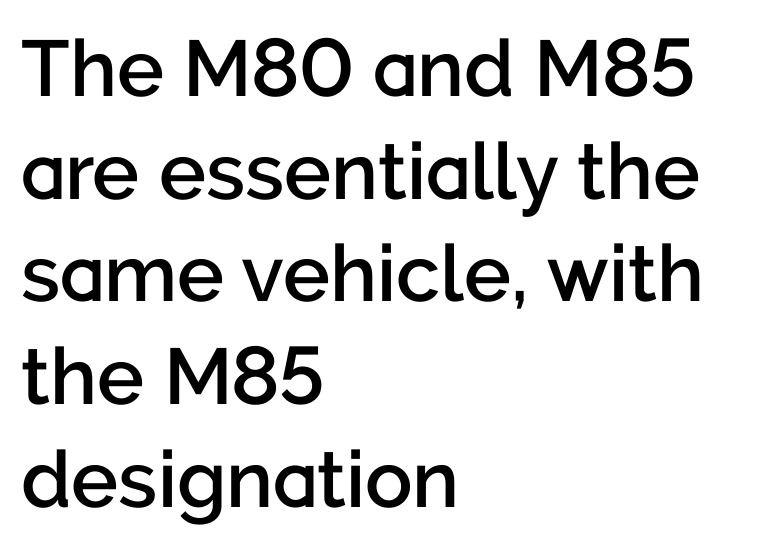
Q: Is the text bold? A: Semi-bold.
Q: Is the text italic (slanted)? A: No, it is upright.
Q: Is the typeface a serif or a sans-serif typeface? A: Sans-serif.
Q: Is the text underlined? A: No.
Q: How is the paragraph aligned? A: Left-aligned.
Q: Is the spacing between letters normal or unusually wide? A: Normal.
Q: Is the spacing between lines tight, normal or loose? A: Normal.
Q: Width (condensed, normal, or wide)? A: Normal.
Q: Stroke contrast? A: Low.
Q: x-height? A: Medium.
Q: Monospaced? A: No.
